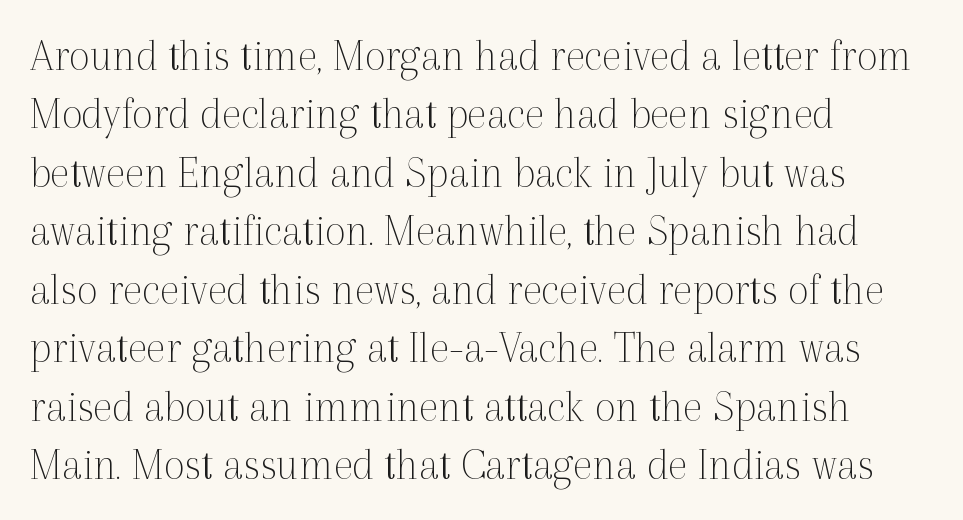
{"serif": "yes", "italic": "no", "bold": "no", "weight": "thin", "width": "normal", "x_height": "medium", "monospaced": "no", "underline": "no", "align": "left", "line_spacing": "normal", "line_spacing_ratio": 1.27, "letter_spacing": "normal", "letter_spacing_em": 0.0, "glyph_px": 46}
